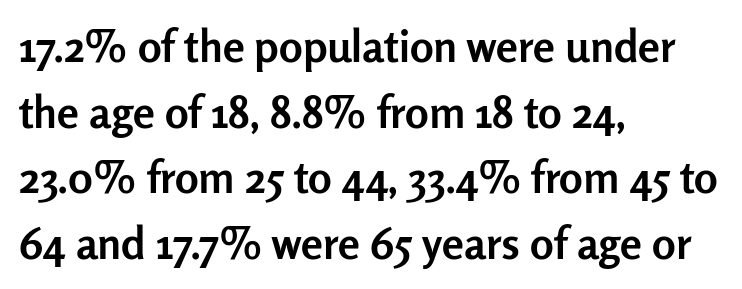
How would I describe the line gaps? Plain and ordinary. You'd pick this weight for a headline — it's a proper bold. Short note: letters normally spaced. This sample uses a sans-serif face.
